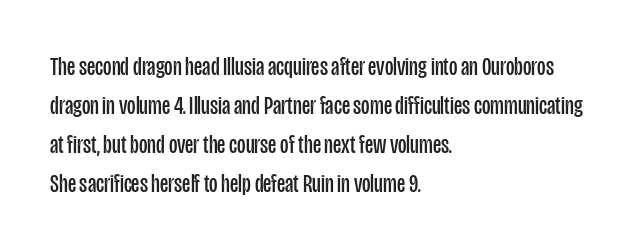
{"italic": "no", "bold": "no", "underline": "no", "align": "left", "line_spacing": "normal", "line_spacing_ratio": 1.5, "letter_spacing": "normal", "letter_spacing_em": 0.0, "glyph_px": 26}
